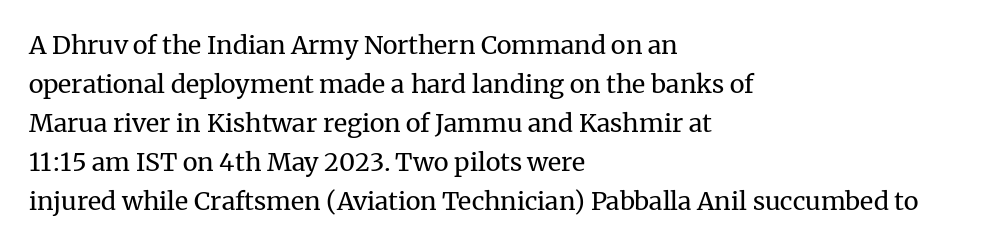
Q: Is the text bold? A: No.
Q: Is the text italic (slanted)? A: No, it is upright.
Q: Is the text underlined? A: No.
Q: How is the paragraph aligned? A: Left-aligned.
Q: Is the spacing between letters normal or unusually wide? A: Normal.
Q: Is the spacing between lines tight, normal or loose? A: Normal.
